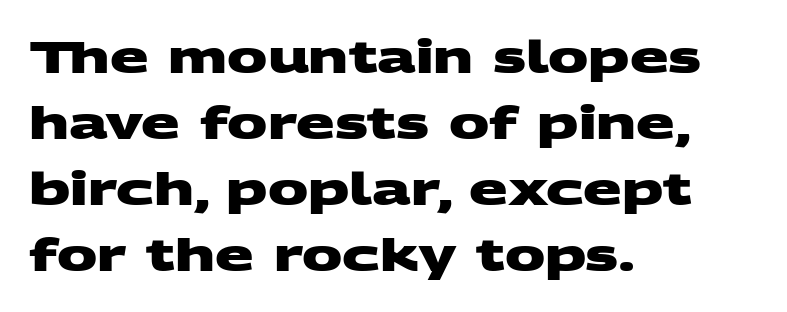
How heavy is the stroke? Heavy — this is a bold. This block has exactly the height ordinary leading produces. Examine the stroke ends and you'll find no serifs. Descenders hang freely into open space. Which margin do the lines hug? The left one — the right edge is uneven.
